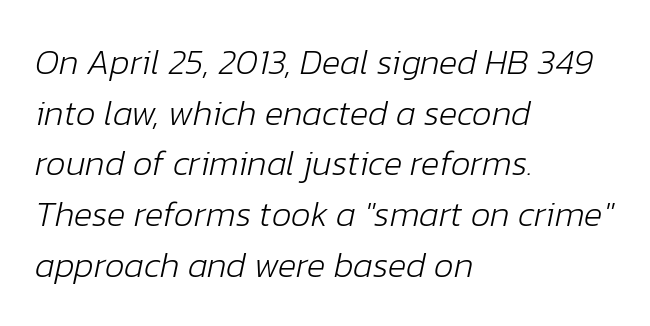
The image shows 35 px light type, italic (leaning right); set left-aligned, normal line spacing (1.45x), normal letter spacing, not underlined; low stroke contrast and a medium x-height.
